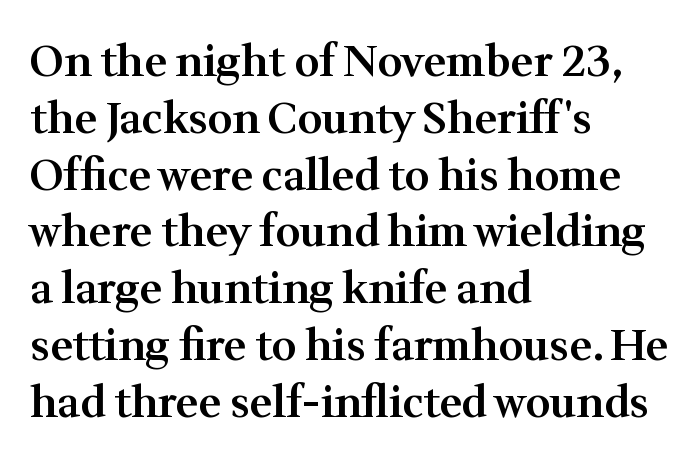
{"serif": "yes", "italic": "no", "bold": "semi", "weight": "semibold", "width": "normal", "stroke_contrast": "medium", "x_height": "medium", "monospaced": "no", "underline": "no", "align": "left", "line_spacing": "normal", "line_spacing_ratio": 1.32, "letter_spacing": "normal", "letter_spacing_em": 0.0, "glyph_px": 43}
